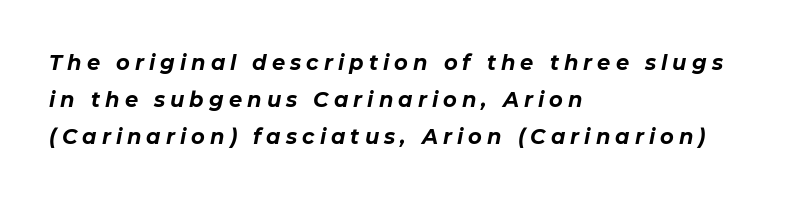
Casual observation: everything's shoved over to the left. Slant detected: the letters are inclined. Characters follow at a spacing far wider than the type designer built in. Only glyphs here, with clear space below each row. On the weight axis this lands at bold, roughly 700.
